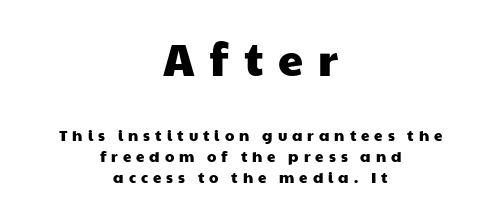
Is this a fixed-width face? No — the glyphs have proportional, varying widths. The space directly below the letters is spotless. Each letter's strokes conclude bluntly, with no projecting serifs. The initial chunk of copy outweighs the following chunk in type size. Evenly set lines give the paragraph a standard silhouette. Compared with a flush-left layout, this one balances lines on the center instead.
